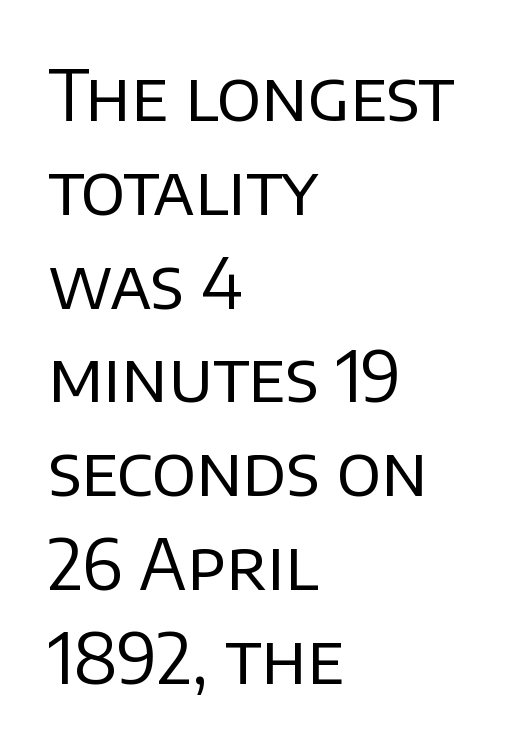
The image shows 70 px regular-weight sans-serif type, upright; set left-aligned, normal line spacing (1.34x), normal letter spacing, not underlined; low stroke contrast and a large x-height.
